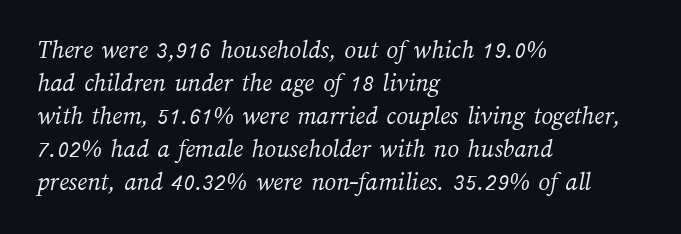
The face looks like a standard text weight, possibly lighter. The typesetter chose a ragged-right arrangement here. Anything drawn beneath the words? Only blank space. The passage shown stacks its lines at a standard gap.
